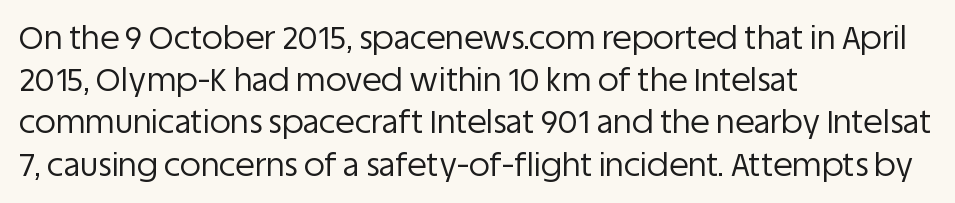
The image shows 32 px regular-weight sans-serif type, upright; set left-aligned, normal line spacing (1.32x), normal letter spacing, not underlined; low stroke contrast and a large x-height.
